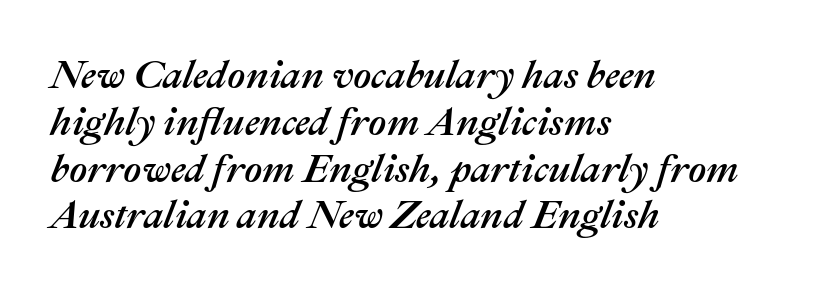
Q: Is the text italic (slanted)? A: Yes, it leans right by about 22 degrees.
Q: Is the text underlined? A: No.
Q: How is the paragraph aligned? A: Left-aligned.
Q: Is the spacing between letters normal or unusually wide? A: Normal.
Q: Width (condensed, normal, or wide)? A: Normal.
Q: Stroke contrast? A: Medium.
Q: x-height? A: Medium.
Q: Monospaced? A: No.
